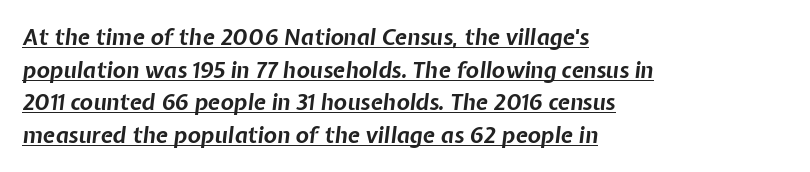
The image shows 22 px bold type, italic (leaning right); set left-aligned, normal line spacing (1.48x), normal letter spacing, underlined.
